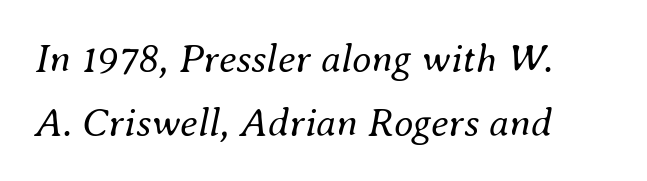
Stems here are at most as thick as an everyday book face. The passage shown leans; its letterforms are oblique. Characters follow at the spacing the type designer built in. Vertically, the passage feels balanced, rows spaced as you'd expect. Proportional: the letters do not fall into vertical columns.
